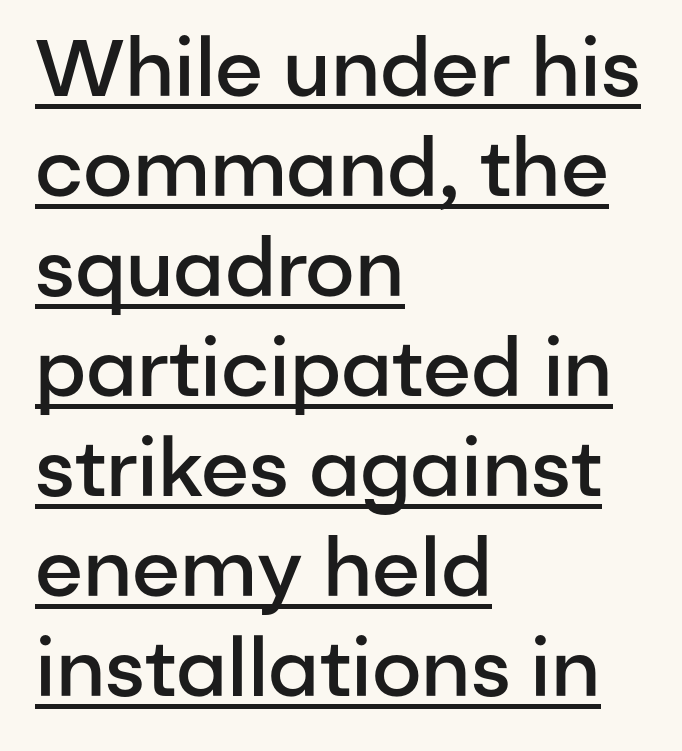
Q: Is the text bold? A: Semi-bold.
Q: Is the text italic (slanted)? A: No, it is upright.
Q: Is the typeface a serif or a sans-serif typeface? A: Sans-serif.
Q: Is the text underlined? A: Yes.
Q: How is the paragraph aligned? A: Left-aligned.
Q: Is the spacing between letters normal or unusually wide? A: Normal.
Q: Is the spacing between lines tight, normal or loose? A: Normal.
Q: Width (condensed, normal, or wide)? A: Normal.
Q: Stroke contrast? A: Low.
Q: x-height? A: Medium.
Q: Monospaced? A: No.
